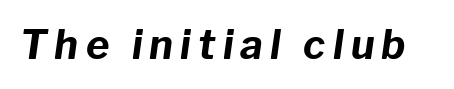
Varying glyph widths throughout — classic text-font behaviour. Would a proofreader flag this as italicized? Yes. How heavy is the stroke? Heavy — this is a bold. A clean baseline with only descenders dipping below it.
